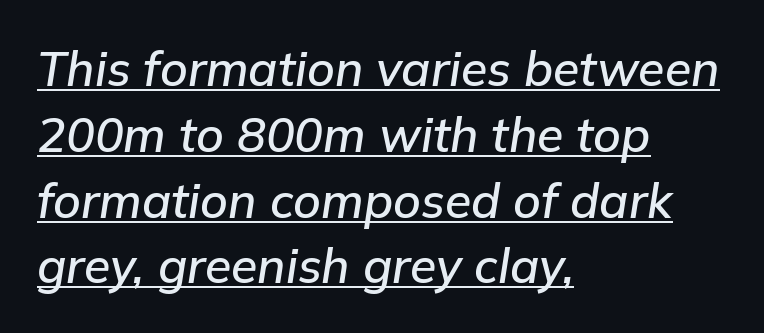
The image shows 48 px text type, italic (leaning right); set left-aligned, normal line spacing (1.37x), normal letter spacing, underlined; low stroke contrast and a medium x-height.
